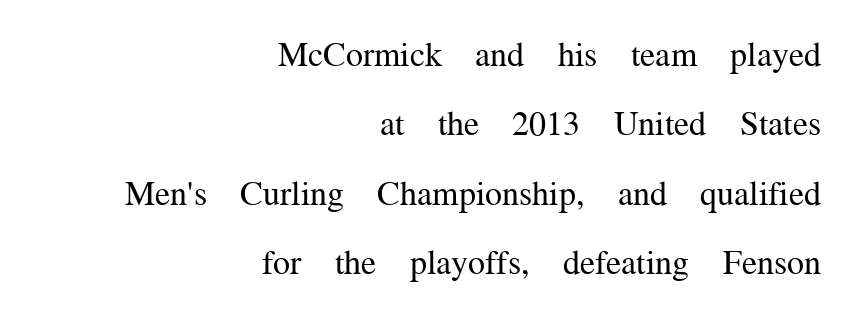
{"serif": "yes", "italic": "no", "bold": "no", "weight": "regular", "width": "normal", "stroke_contrast": "medium", "x_height": "medium", "monospaced": "no", "underline": "no", "align": "right", "line_spacing": "loose", "line_spacing_ratio": 2.04, "letter_spacing": "normal", "letter_spacing_em": 0.0, "glyph_px": 34}
